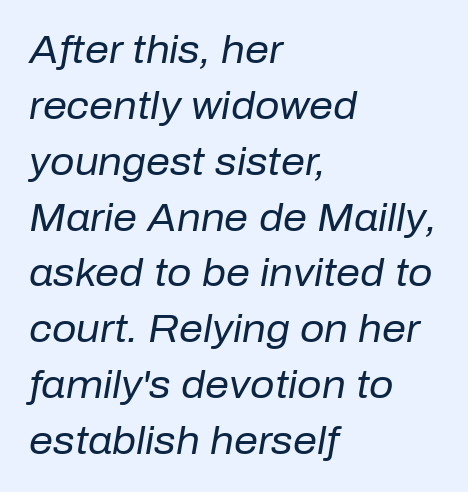
Q: Is the text bold? A: No.
Q: Is the text italic (slanted)? A: Yes, it leans right by about 10 degrees.
Q: Is the text underlined? A: No.
Q: How is the paragraph aligned? A: Left-aligned.
Q: Is the spacing between letters normal or unusually wide? A: Normal.
Q: Is the spacing between lines tight, normal or loose? A: Normal.
Q: Width (condensed, normal, or wide)? A: Normal.
Q: Stroke contrast? A: Low.
Q: x-height? A: Medium.
Q: Monospaced? A: No.
